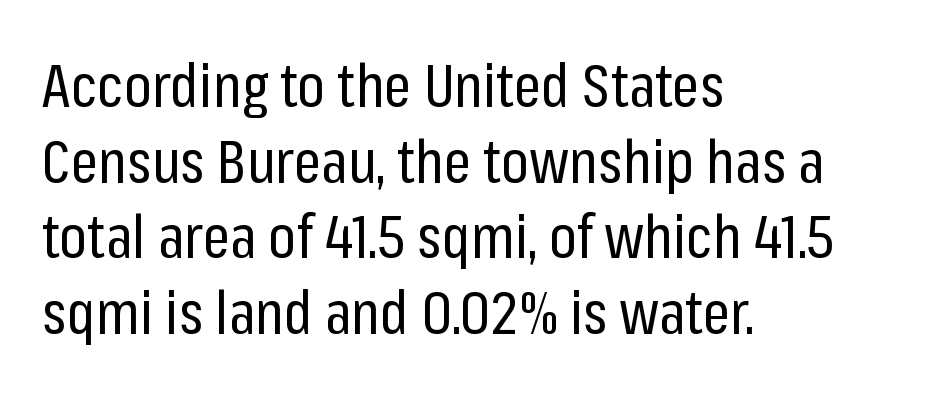
{"serif": "no", "italic": "no", "bold": "no", "weight": "regular", "width": "condensed", "stroke_contrast": "low", "x_height": "medium", "monospaced": "no", "underline": "no", "align": "left", "line_spacing": "normal", "line_spacing_ratio": 1.26, "letter_spacing": "normal", "letter_spacing_em": 0.0, "glyph_px": 60}
